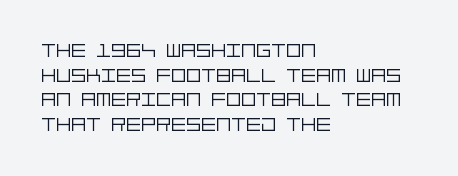
Q: Is the text bold? A: No.
Q: Is the text italic (slanted)? A: No, it is upright.
Q: Is the text underlined? A: No.
Q: How is the paragraph aligned? A: Left-aligned.
Q: Is the spacing between letters normal or unusually wide? A: Normal.
